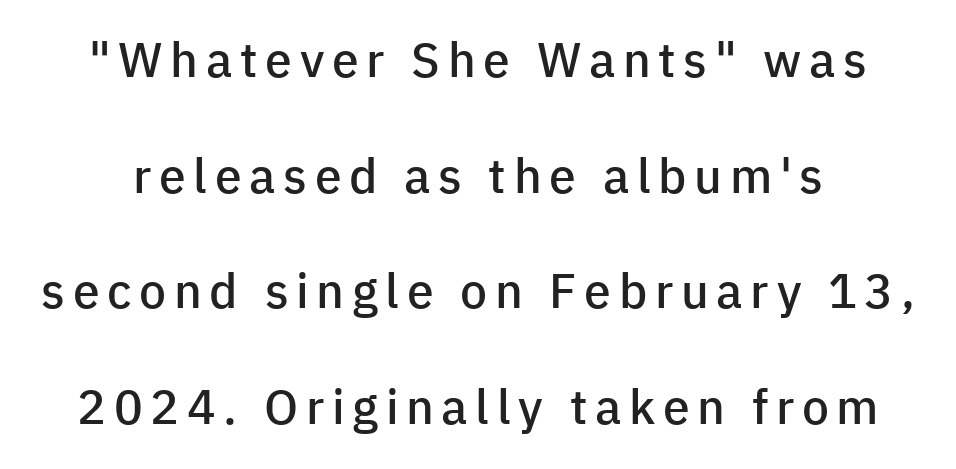
Letters rest on an invisible, unmarked baseline. Note the varied advance widths — an 'i' is clearly narrower than an 'm'. Successive baselines arrive slowly, with a big drop between each. Nope, no serifs anywhere on these letters. Quick note: not italic, upright.
